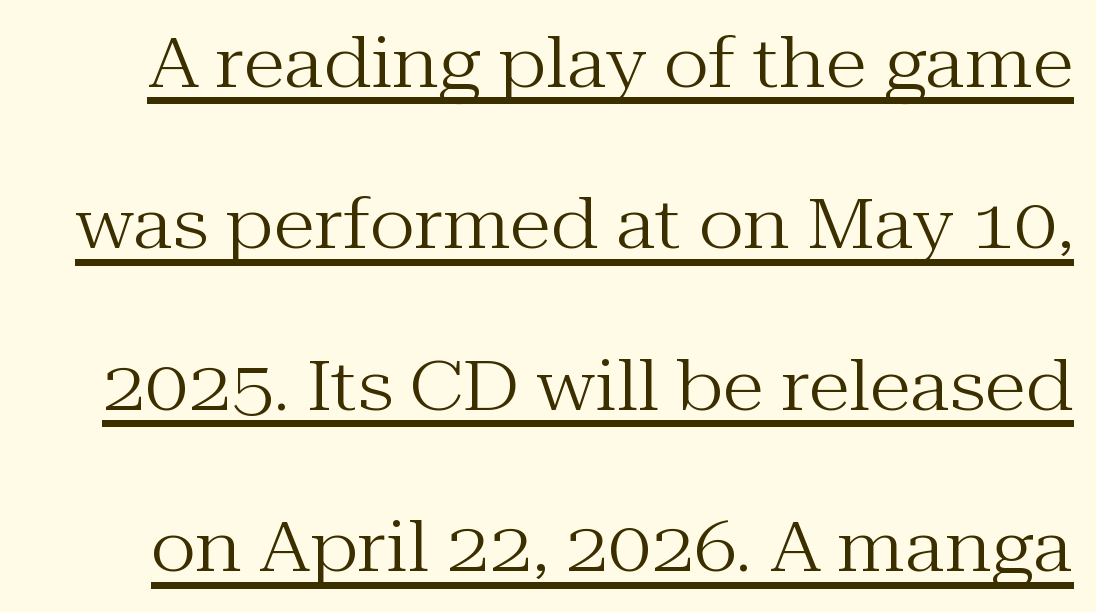
{"serif": "yes", "italic": "no", "bold": "no", "weight": "regular", "width": "normal", "stroke_contrast": "medium", "x_height": "medium", "monospaced": "no", "underline": "yes", "line_spacing": "loose", "line_spacing_ratio": 2.34, "letter_spacing": "normal", "letter_spacing_em": 0.0, "glyph_px": 69}
